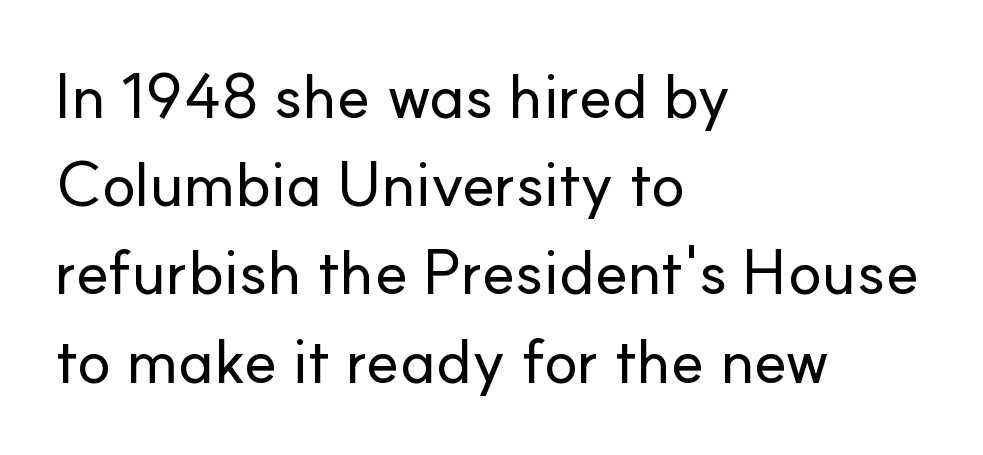
When letters stand straight like this, we call the style roman or upright. How are the letters spaced? Ordinarily, with no added tracking. The font family rendered here belongs to the sans-serif group. This rendering features lettering with no underline. Compared with typical paragraphs, the rows here are spaced about the same. This sample has the flowing, uneven cadence of proportional lettering.
